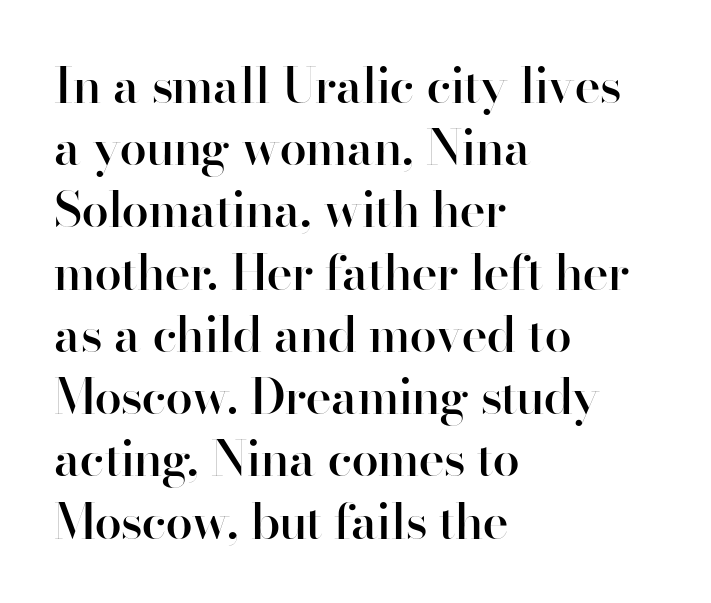
Here the designer chose a conventional face with non-uniform glyph widths. Line beginnings align vertically; line endings do not. Each new line begins a customary step beneath the previous one. Every character sits straight up, as roman type does. Underline: absent. Stroke terminals: plain, sans-serif.
